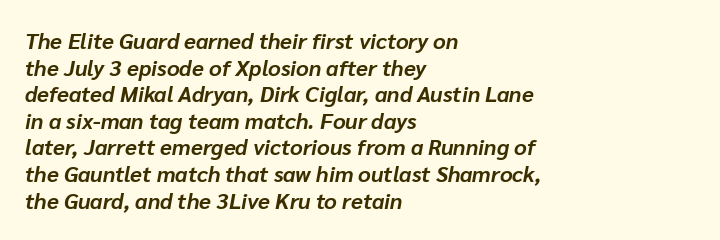
{"italic": "yes", "lean": "right", "slant_degrees": 10, "bold": "yes", "underline": "no", "align": "left", "line_spacing_ratio": 1.21, "letter_spacing": "normal", "letter_spacing_em": 0.0, "glyph_px": 22}
